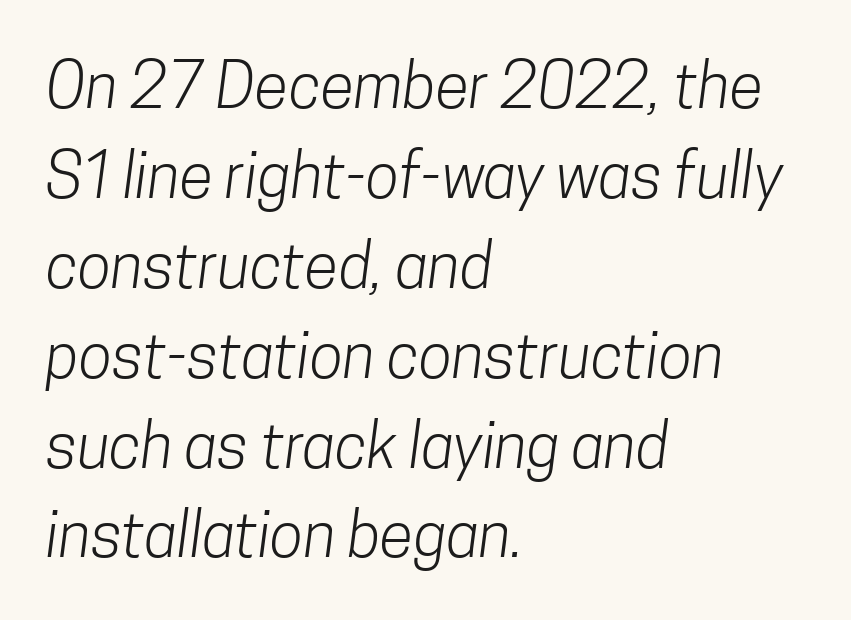
The image shows 62 px light, condensed sans-serif type; set left-aligned, normal line spacing (1.45x), normal letter spacing, not underlined; low stroke contrast and a medium x-height.
